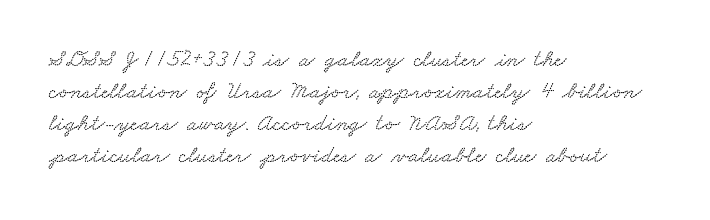
{"underline": "no", "align": "left", "line_spacing": "normal", "line_spacing_ratio": 1.34, "letter_spacing": "normal", "letter_spacing_em": 0.0, "glyph_px": 24}
